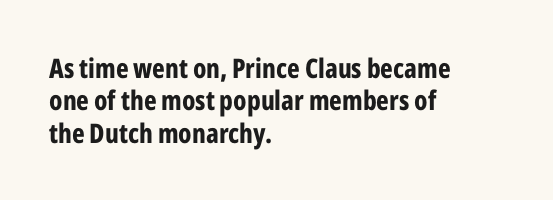
The space directly below the letters is spotless. Heavy-handed strokes throughout: this text is bold. If you drew a ruler down the left edge, every line would touch it. Italic: no, the glyphs are upright roman. Nobody touched the tracking dial on this one.
